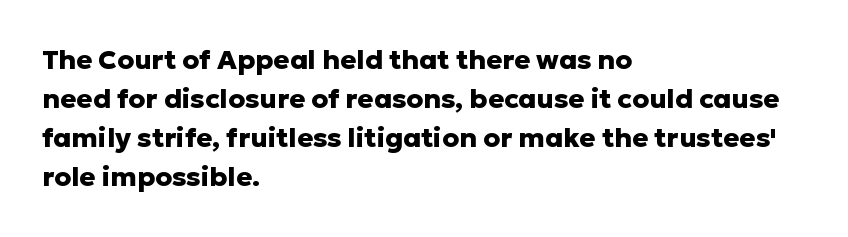
The typography opts for an upright posture over an oblique one. The face used here has the dense, thick strokes of a bold. Words float on clear page, feet unadorned. The typesetter chose a ragged-right arrangement here.
